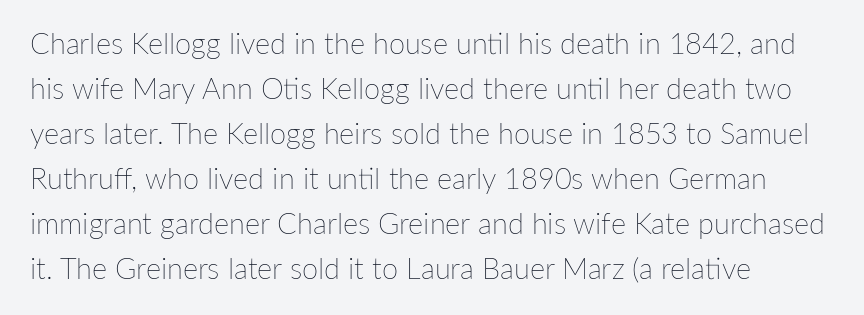
Upright lettering throughout. Weight: in the light-to-regular range. The strip under each line holds only bare page. Every row of glyphs begins at an identical x-position on the left. The passage shown is typed in a proportional face where columns would drift.
